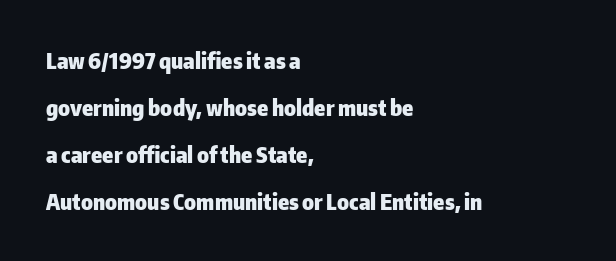
{"italic": "no", "bold": "yes", "underline": "no", "align": "left", "line_spacing": "loose", "line_spacing_ratio": 2.13, "letter_spacing": "normal", "letter_spacing_em": 0.0, "glyph_px": 22}
